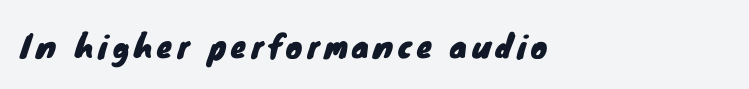
The image shows 31 px sans-serif type; set left-aligned, not underlined; low stroke contrast and a small x-height.
